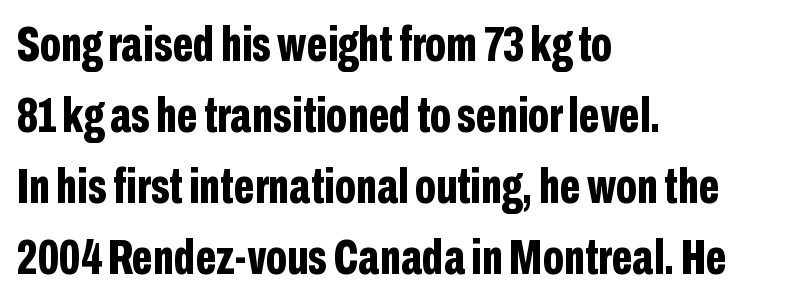
{"serif": "no", "italic": "no", "bold": "yes", "weight": "bold", "width": "condensed", "stroke_contrast": "low", "x_height": "medium", "monospaced": "no", "underline": "no", "align": "left", "line_spacing": "normal", "line_spacing_ratio": 1.42, "letter_spacing": "normal", "letter_spacing_em": 0.0, "glyph_px": 50}
